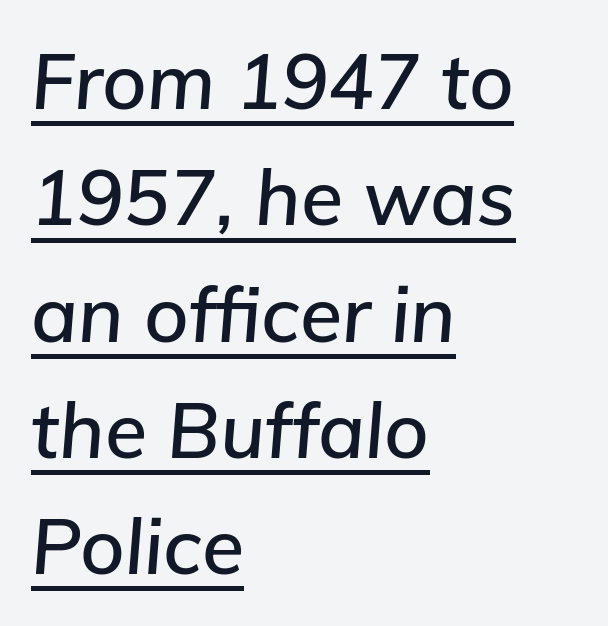
The image shows 77 px text type, italic (leaning right); set left-aligned, normal line spacing (1.51x), normal letter spacing, underlined; low stroke contrast and a medium x-height.
